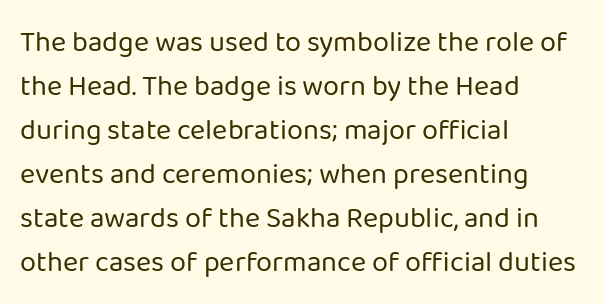
These lines keep a tight, regular rhythm from letter to letter. Think of a printed novel: that variable character pitch is what you see here. Each new line begins a customary step beneath the previous one. These lines are composed in type without serifs.
